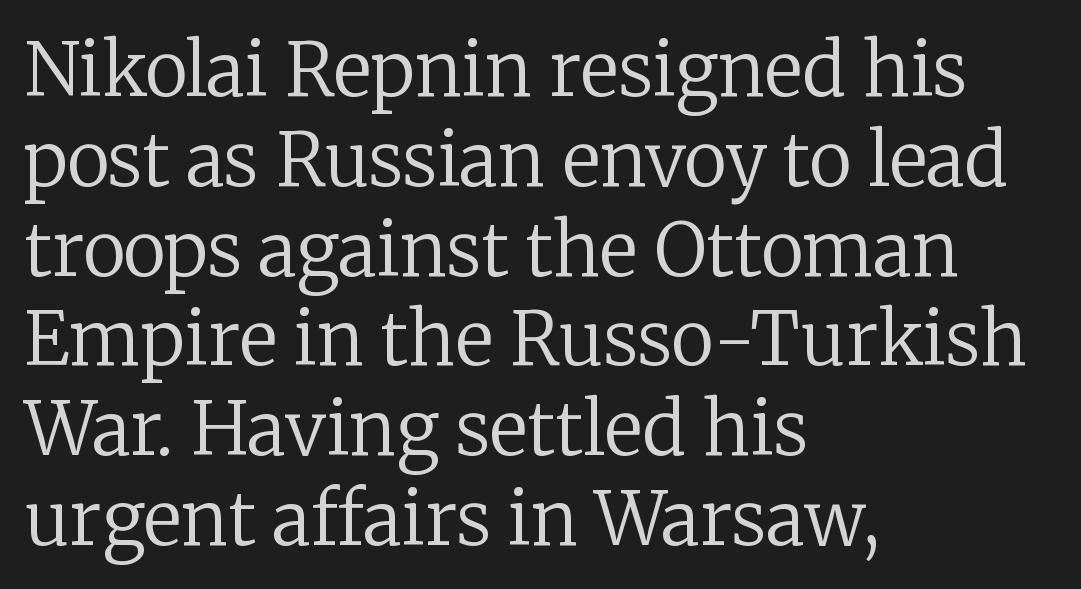
Nothing heavy about these letters — not bold at all. These lines are set flush left with a ragged right edge. The letters stand straight up with perfectly vertical stems. Glance below the letters and you will spot only blank space. These lines keep a tight, regular rhythm from letter to letter. The rendering uses natural spacing where letterforms have individual widths.
